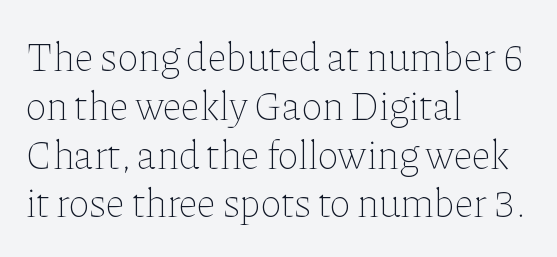
The image shows 40 px thin type, upright; set left-aligned, line spacing 1.22x, normal letter spacing, not underlined; low stroke contrast and a medium x-height.
